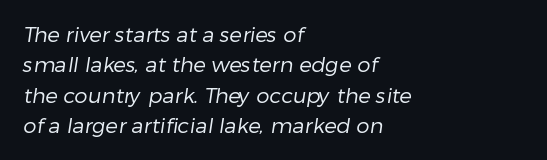
The image shows 21 px text type; set left-aligned, normal line spacing (1.45x), normal letter spacing, not underlined.
